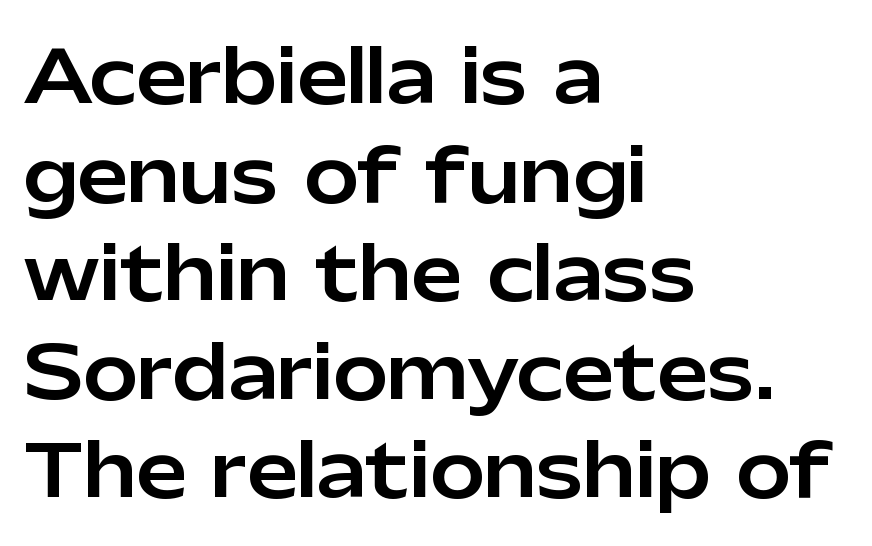
{"serif": "no", "italic": "no", "width": "normal", "stroke_contrast": "low", "x_height": "medium", "monospaced": "no", "underline": "no", "align": "left", "line_spacing": "normal", "line_spacing_ratio": 1.35, "letter_spacing": "normal", "letter_spacing_em": 0.0, "glyph_px": 73}
